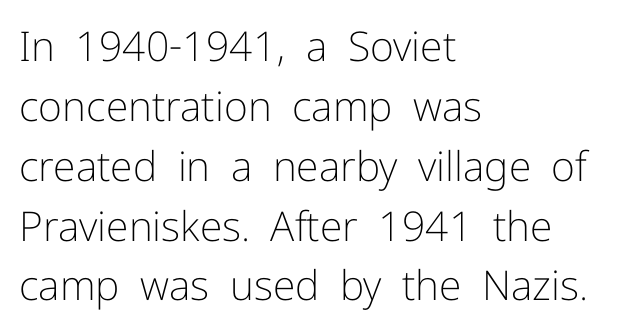
Is the type heavy? It reads as light-to-regular instead. This sample has the flowing, uneven cadence of proportional lettering. The leading is moderate, giving the passage an even texture. The ragged edge is on the right, which tells us the setting is flush left.
